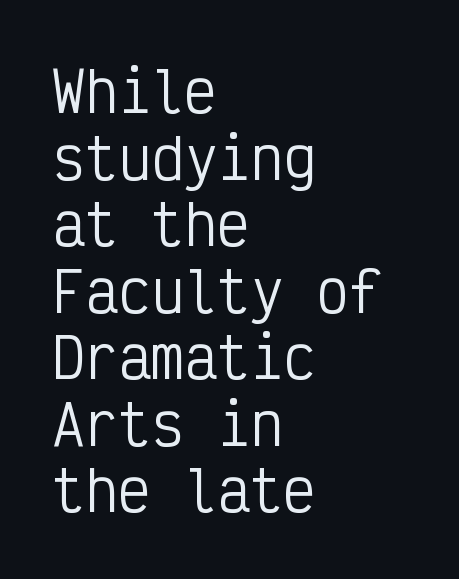
Every character here occupies the same horizontal width, giving the sample a typewriter-like rhythm. Weight: in the light-to-regular range. Check the space under the baseline: it is left empty. The face used here is a sans, in the tradition of grotesques and geometrics. Layout note: lines flush left.
